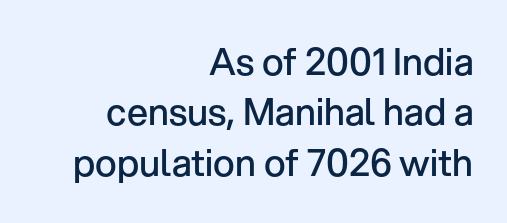
Q: Is the text bold? A: Semi-bold.
Q: Is the text italic (slanted)? A: No, it is upright.
Q: Is the typeface a serif or a sans-serif typeface? A: Sans-serif.
Q: Is the text underlined? A: No.
Q: How is the paragraph aligned? A: Right-aligned.
Q: Is the spacing between letters normal or unusually wide? A: Normal.
Q: Is the spacing between lines tight, normal or loose? A: Normal.
Q: Width (condensed, normal, or wide)? A: Normal.
Q: Stroke contrast? A: Low.
Q: x-height? A: Medium.
Q: Monospaced? A: No.
